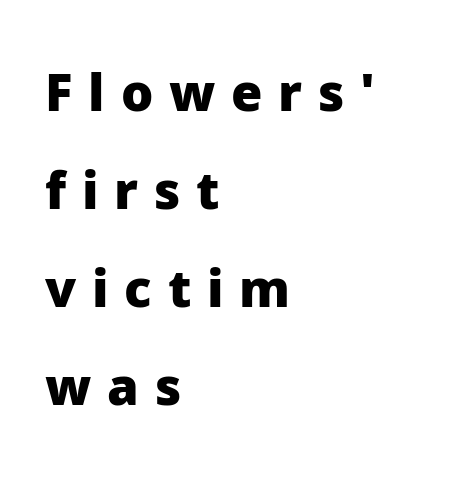
{"serif": "no", "italic": "no", "bold": "yes", "weight": "heavy", "width": "normal", "stroke_contrast": "low", "x_height": "medium", "monospaced": "no", "underline": "no", "align": "left", "line_spacing": "loose", "line_spacing_ratio": 1.92, "letter_spacing": "wide", "letter_spacing_em": 0.31, "glyph_px": 51}
